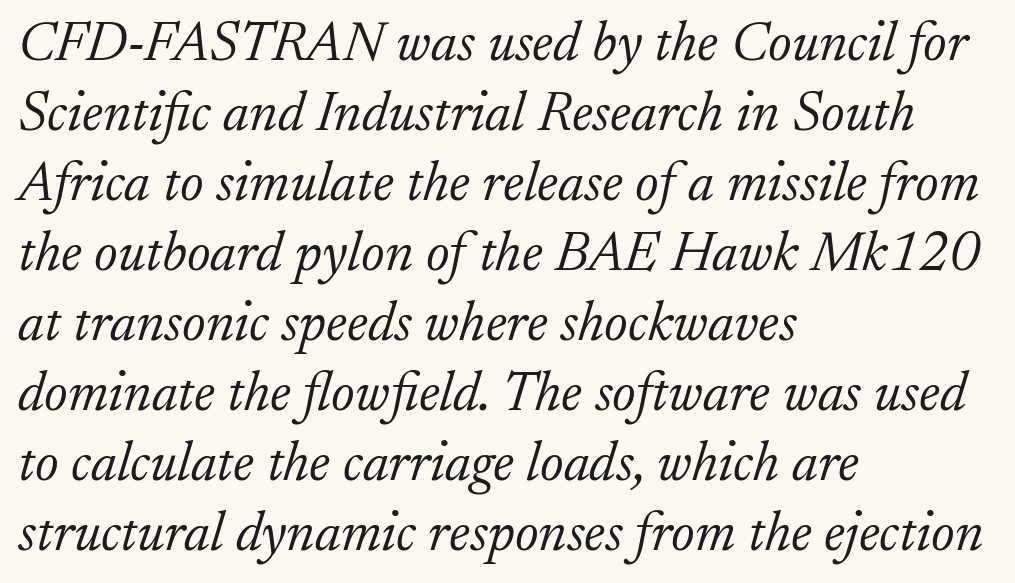
What kind of face is this? One with serifs. The typesetting does not lean heavy: it is not bold. The passage is arranged the way most books set body copy — flush left. The foot of each line stays bare and open. This sample has the flowing, uneven cadence of proportional lettering.
